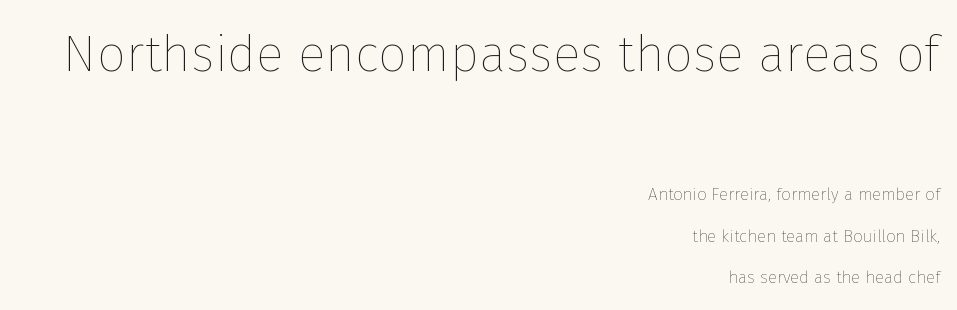
Does the bottom block carry the larger type? No, the top block does. Reading down the block, your eye finds every line finishing at a fixed right position. The zone under the glyphs is completely vacant. Tracking here is standard; glyphs follow each other at the usual distance.
